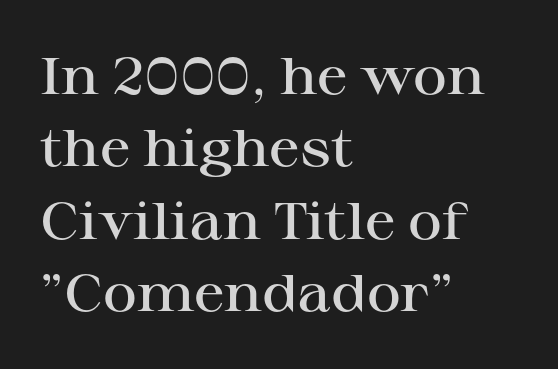
{"serif": "yes", "italic": "no", "bold": "semi", "weight": "semibold", "width": "wide", "stroke_contrast": "high", "x_height": "medium", "monospaced": "no", "underline": "no", "align": "left", "line_spacing": "normal", "line_spacing_ratio": 1.39, "letter_spacing": "normal", "letter_spacing_em": 0.0, "glyph_px": 52}
